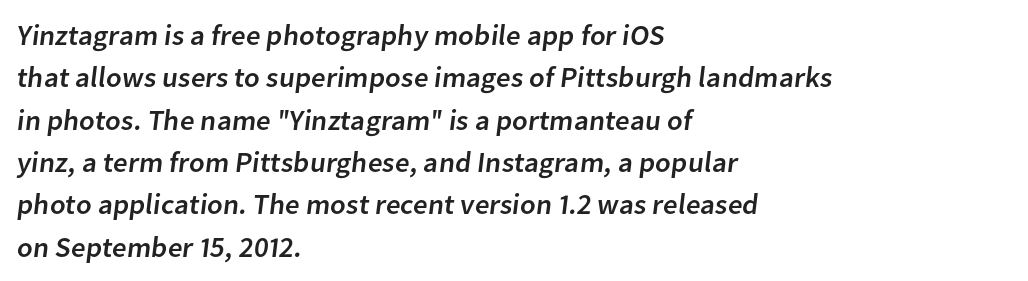
This sample has the flowing, uneven cadence of proportional lettering. The vertical gap from one line to the next is medium. Plain, unruled lines of type. Are there feet on the stems? There aren't — it's a sans. Does the copy run flush right? No — it runs flush left.
